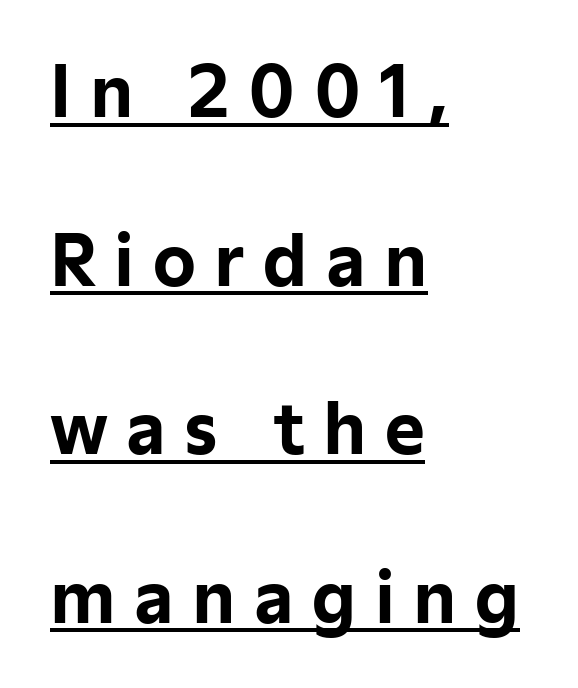
The leading is generous, giving the passage an open texture. The face used here is proportionally spaced, like ordinary book or web type. Check the space under the baseline: a stroke is drawn there. The characters display no serif detailing; their extremities are plain. Visually the block forms a straight wall on the left and a jagged coastline on the right.
